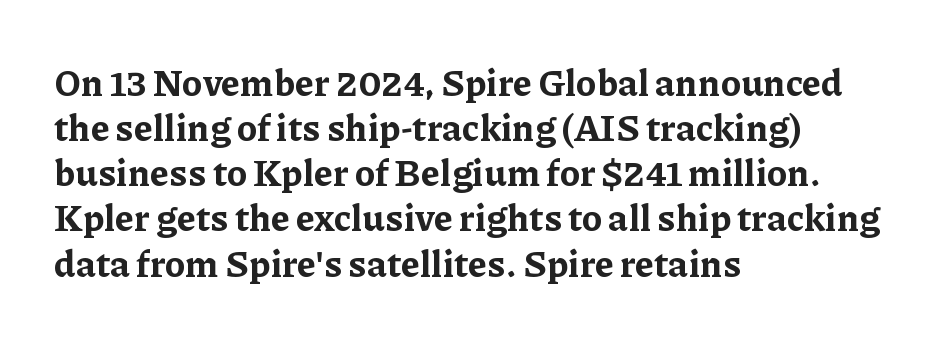
The image shows 37 px bold serif type, upright; set left-aligned, line spacing 1.22x, normal letter spacing, not underlined; low stroke contrast and a medium x-height.
